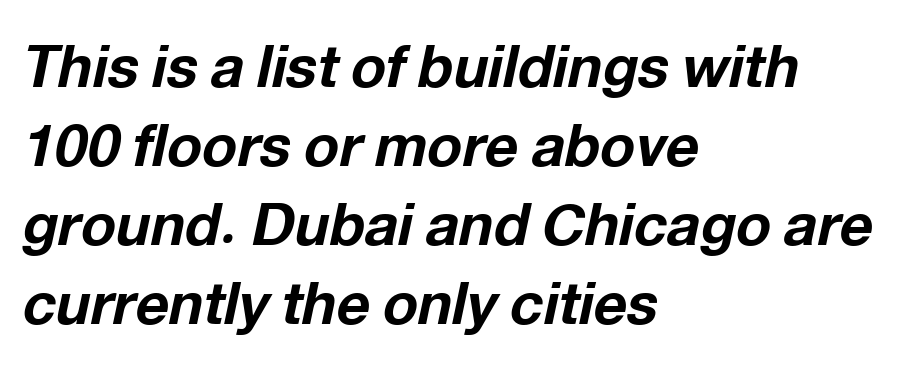
Q: Is the text bold? A: Yes.
Q: Is the text italic (slanted)? A: Yes, it leans right by about 12 degrees.
Q: Is the text underlined? A: No.
Q: How is the paragraph aligned? A: Left-aligned.
Q: Is the spacing between letters normal or unusually wide? A: Normal.
Q: Is the spacing between lines tight, normal or loose? A: Normal.
Q: Width (condensed, normal, or wide)? A: Normal.
Q: Stroke contrast? A: Low.
Q: x-height? A: Medium.
Q: Monospaced? A: No.
